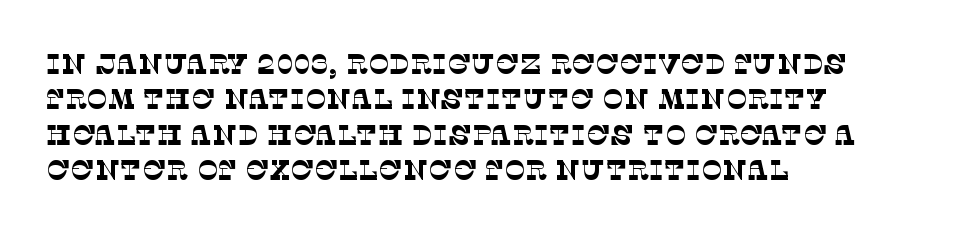
The strokes carry an ordinary text weight at most. Does the copy run flush right? No — it runs flush left. Leading matches the norm, producing a regular column. The letterforms sit shoulder to shoulder at normal distance. The area under the type is left untouched. Looks like regular typesetting: each glyph gets only the width it needs.
